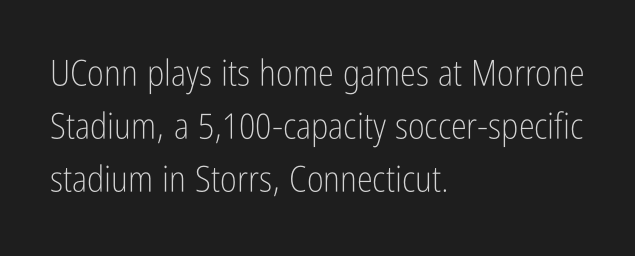
These lines were composed using upright roman letters. Any mark beneath the type? The region is blank. A typesetter would call this proportional, since set widths differ per character. The font family rendered here belongs to the sans-serif group.
